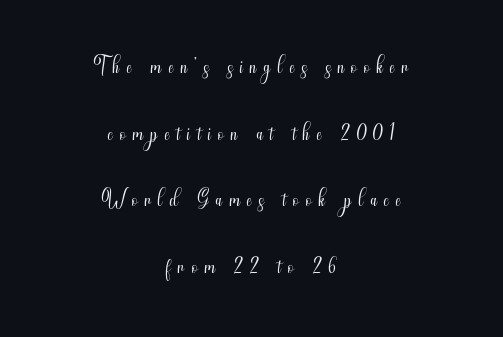
The image shows 32 px light, condensed sans-serif type; set centered, loose line spacing (2.08x), unusually wide letter spacing (+0.22 em), not underlined; medium stroke contrast and a small x-height.
